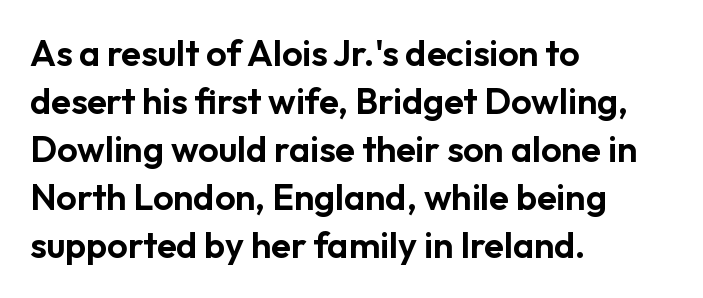
The image shows 36 px sans-serif type, upright; set left-aligned, normal line spacing (1.33x), normal letter spacing, not underlined; low stroke contrast and a medium x-height.
